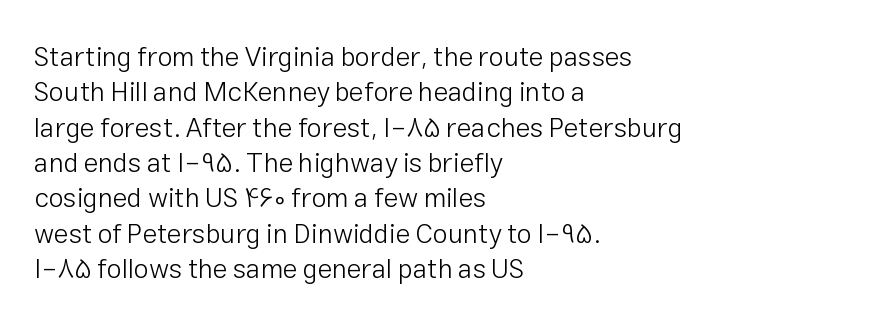
{"italic": "no", "bold": "no", "underline": "no", "align": "left", "line_spacing": "normal", "line_spacing_ratio": 1.31, "letter_spacing": "normal", "letter_spacing_em": 0.0, "glyph_px": 27}
